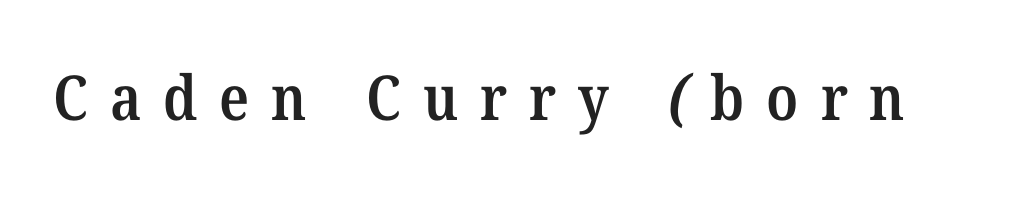
{"serif": "yes", "bold": "semi", "weight": "semibold", "width": "normal", "stroke_contrast": "medium", "x_height": "medium", "monospaced": "no", "underline": "no", "letter_spacing": "wide", "letter_spacing_em": 0.35, "glyph_px": 62}
